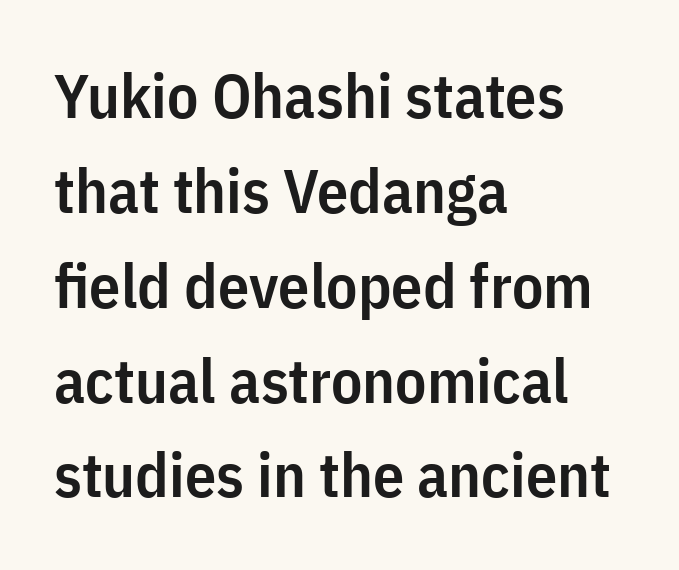
{"serif": "no", "italic": "no", "bold": "semi", "weight": "semibold", "width": "condensed", "stroke_contrast": "low", "x_height": "medium", "monospaced": "no", "underline": "no", "align": "left", "line_spacing": "normal", "line_spacing_ratio": 1.53, "letter_spacing": "normal", "letter_spacing_em": 0.0, "glyph_px": 62}
